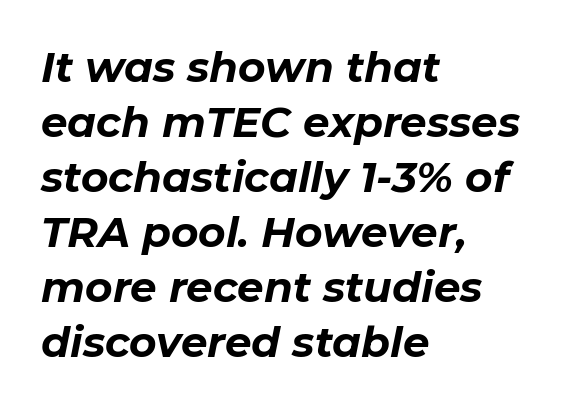
The string is rendered with underlining switched off. Normally led — the rows are evenly, conventionally spaced. Each glyph is drawn with heavy, bold strokes. Emphasis-style slanted type is in use. The ragged edge is on the right, which tells us the setting is flush left. You could call the tracking neutral — neither tight nor loose.
